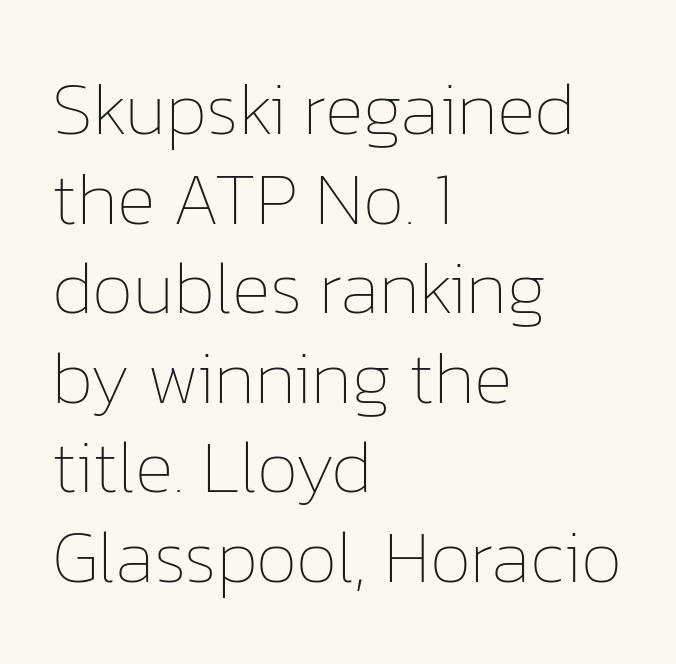
{"italic": "no", "bold": "no", "weight": "thin", "width": "normal", "stroke_contrast": "low", "x_height": "medium", "monospaced": "no", "underline": "no", "align": "left", "line_spacing_ratio": 1.21, "letter_spacing": "normal", "letter_spacing_em": 0.0, "glyph_px": 74}
